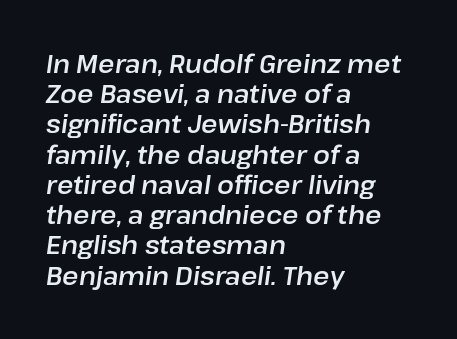
Left-aligned paragraph, ragged on the right. These lines were composed using italics. The rendering keeps characters at their native spacing. Any mark beneath the type? The region is blank.
